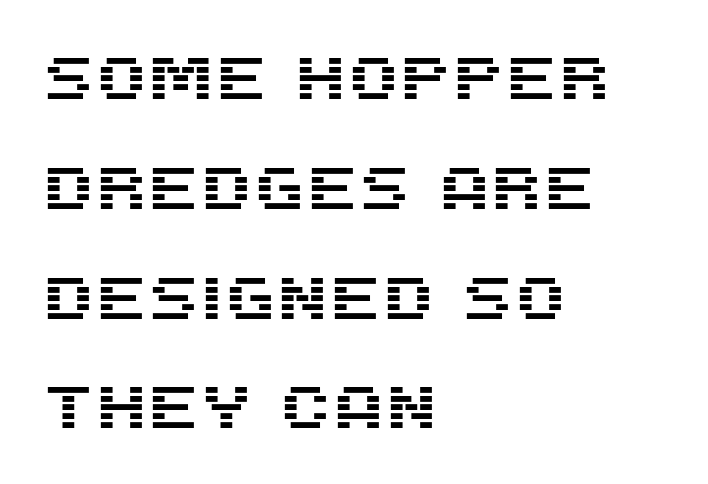
{"serif": "no", "italic": "no", "width": "normal", "stroke_contrast": "medium", "x_height": "large", "monospaced": "no", "underline": "no", "align": "left", "line_spacing_ratio": 1.83, "letter_spacing": "normal", "letter_spacing_em": 0.0, "glyph_px": 60}
